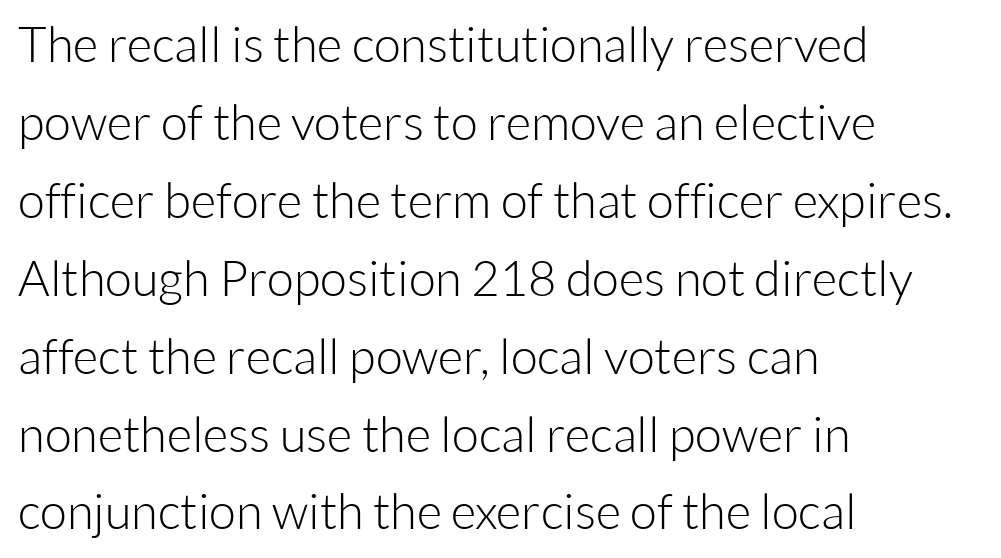
Letterform terminals end flat and unadorned throughout the passage. The setting favours the left margin, as ordinary paragraphs usually do. Nope, not italic — everything's standing straight. Varying glyph widths throughout — classic text-font behaviour. These lines keep a tight, regular rhythm from letter to letter. Vertical stems look standard width or narrower in stroke.
